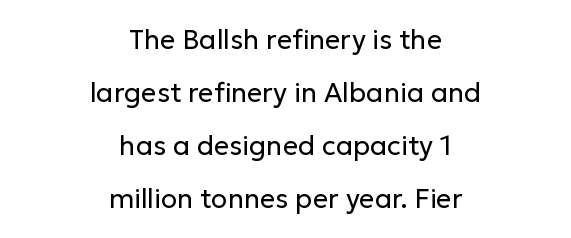
Leading is clearly above the norm, producing a sparse column. Inter-character spacing is left at the font's built-in metrics. This rendering uses center alignment, leaving both contours irregular but symmetric. Ink coverage per letter is moderate at most.
